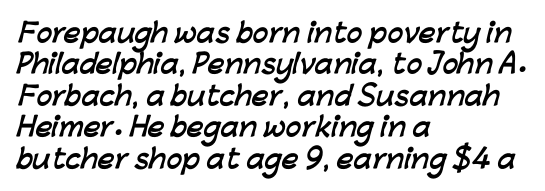
Q: Is the text bold? A: Yes.
Q: Is the text underlined? A: No.
Q: How is the paragraph aligned? A: Left-aligned.
Q: Is the spacing between letters normal or unusually wide? A: Normal.
